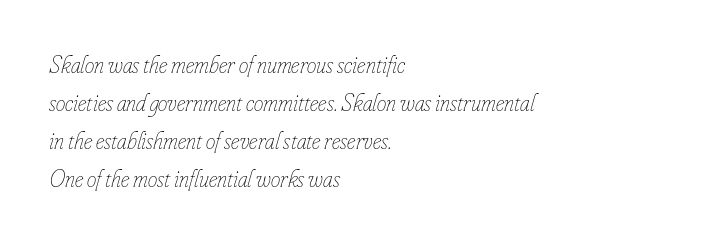
Unbolded letterforms with no extra heft. How would I describe the line gaps? Plain and ordinary. Tall strokes in this sample are angled rather than plumb. Left-aligned paragraph, ragged on the right. The baseline area is clear. This rendering leaves character spacing at its baseline value.
